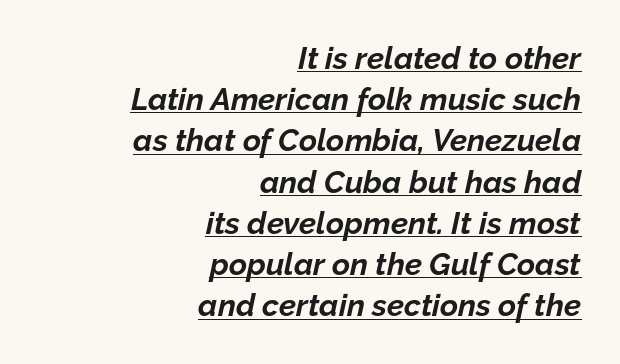
{"italic": "yes", "lean": "right", "slant_degrees": 12, "bold": "yes", "weight": "bold", "width": "normal", "stroke_contrast": "low", "x_height": "medium", "monospaced": "no", "underline": "yes", "align": "right", "line_spacing": "normal", "line_spacing_ratio": 1.33, "letter_spacing": "normal", "letter_spacing_em": 0.0, "glyph_px": 31}
